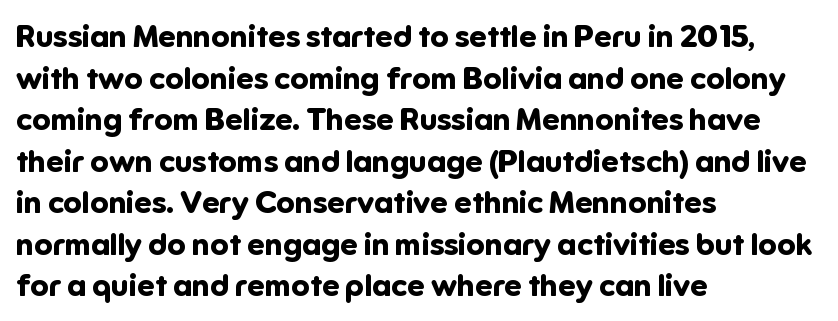
{"serif": "no", "italic": "no", "bold": "yes", "weight": "bold", "width": "normal", "stroke_contrast": "low", "x_height": "medium", "monospaced": "no", "underline": "no", "align": "left", "line_spacing": "normal", "line_spacing_ratio": 1.34, "letter_spacing": "normal", "letter_spacing_em": 0.0, "glyph_px": 31}
